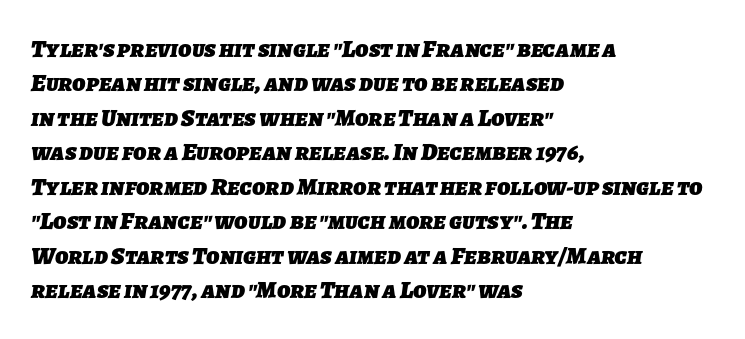
The image shows 25 px bold type; set left-aligned, normal line spacing (1.38x), normal letter spacing, not underlined.
